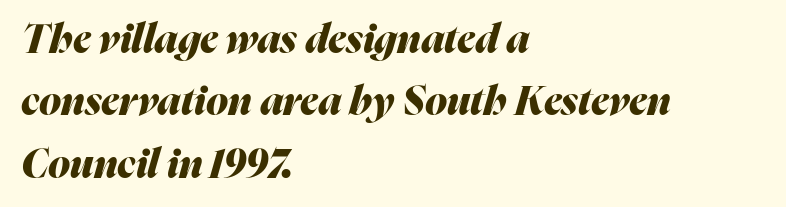
The image shows 40 px heavy type, italic (leaning right); set left-aligned, normal line spacing (1.56x), normal letter spacing, not underlined; medium stroke contrast and a medium x-height.
